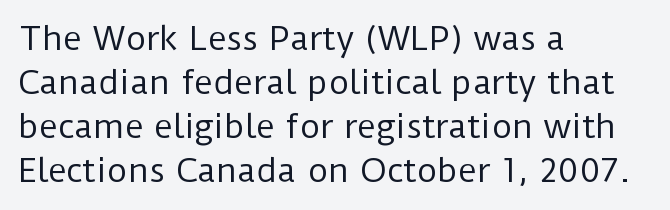
Q: Is the text bold? A: No.
Q: Is the text italic (slanted)? A: No, it is upright.
Q: Is the typeface a serif or a sans-serif typeface? A: Sans-serif.
Q: Is the text underlined? A: No.
Q: How is the paragraph aligned? A: Left-aligned.
Q: Is the spacing between letters normal or unusually wide? A: Normal.
Q: Is the spacing between lines tight, normal or loose? A: Normal.
Q: Width (condensed, normal, or wide)? A: Normal.
Q: Stroke contrast? A: Low.
Q: x-height? A: Medium.
Q: Monospaced? A: No.
